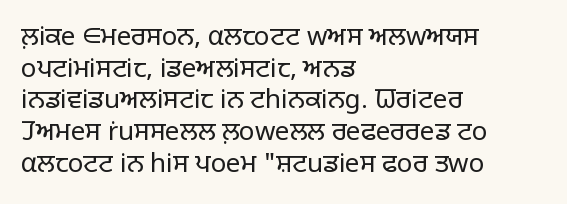
The image shows 26 px text type, upright; set left-aligned, line spacing 1.22x, normal letter spacing, not underlined.
